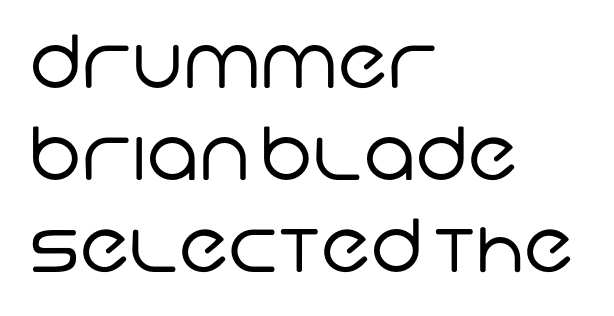
The line-height multiplier appears to be the usual default. Here the designer chose a conventional face with non-uniform glyph widths. The paragraph has a hard left edge and a soft right edge. Glyph-to-glyph distance matches everyday printed text. Plain, unruled lines of type.
